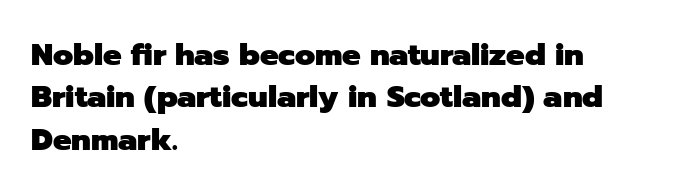
{"serif": "no", "italic": "no", "bold": "yes", "weight": "heavy", "width": "normal", "stroke_contrast": "low", "x_height": "medium", "monospaced": "no", "underline": "no", "align": "left", "line_spacing": "normal", "line_spacing_ratio": 1.37, "letter_spacing": "normal", "letter_spacing_em": 0.0, "glyph_px": 31}
